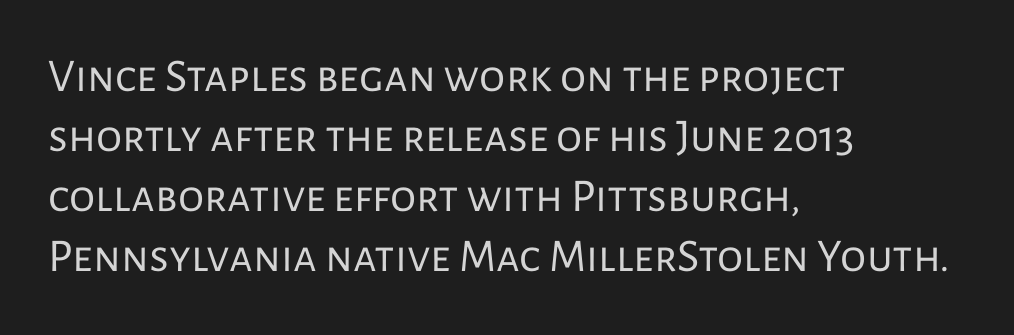
The image shows 47 px regular-weight sans-serif type, upright; set left-aligned, normal line spacing (1.28x), normal letter spacing, not underlined; low stroke contrast and a medium x-height.
